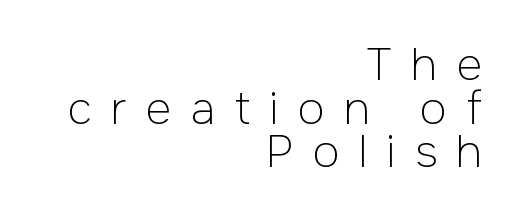
{"serif": "no", "italic": "no", "bold": "no", "weight": "light", "width": "normal", "stroke_contrast": "low", "x_height": "medium", "monospaced": "no", "underline": "no", "align": "right", "line_spacing": "tight", "line_spacing_ratio": 0.99, "letter_spacing": "wide", "letter_spacing_em": 0.44, "glyph_px": 44}
